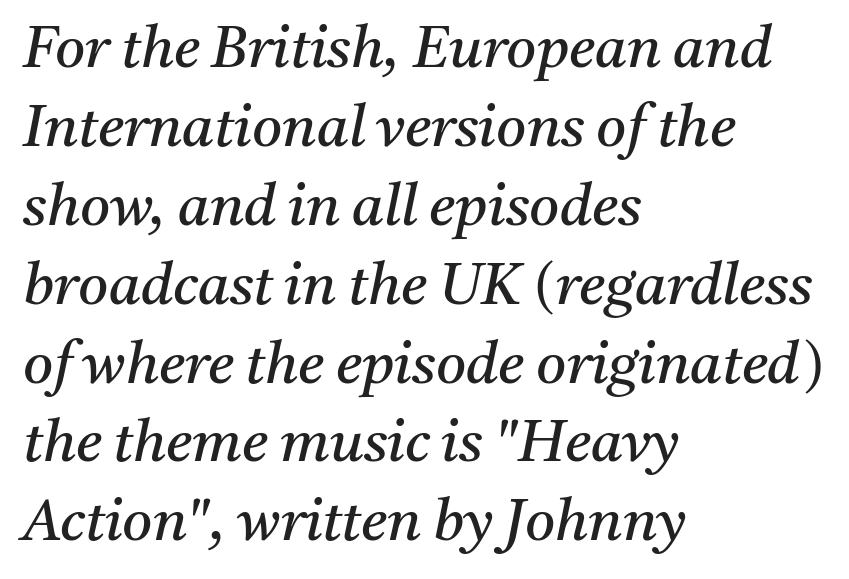
The image shows 58 px regular-weight serif type, italic (leaning right); set left-aligned, normal line spacing (1.36x), normal letter spacing, not underlined; medium stroke contrast and a medium x-height.
